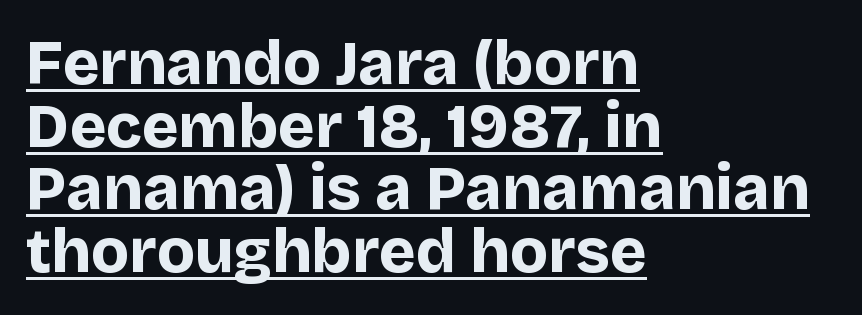
The image shows 62 px bold sans-serif type, upright; set left-aligned, tight line spacing (1.01x), normal letter spacing, underlined; low stroke contrast and a large x-height.
